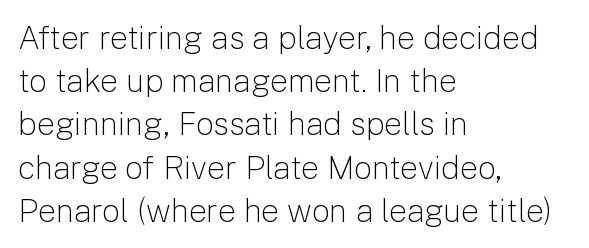
Q: Is the text bold? A: No.
Q: Is the text italic (slanted)? A: No, it is upright.
Q: Is the typeface a serif or a sans-serif typeface? A: Sans-serif.
Q: Is the text underlined? A: No.
Q: How is the paragraph aligned? A: Left-aligned.
Q: Is the spacing between letters normal or unusually wide? A: Normal.
Q: Is the spacing between lines tight, normal or loose? A: Normal.
Q: Width (condensed, normal, or wide)? A: Normal.
Q: Stroke contrast? A: Low.
Q: x-height? A: Medium.
Q: Monospaced? A: No.
